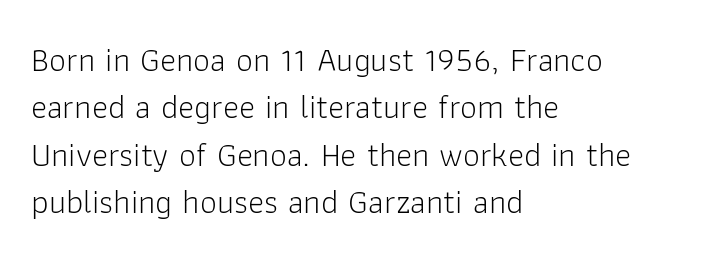
The image shows 34 px light sans-serif type, upright; set left-aligned, normal line spacing (1.39x), normal letter spacing, not underlined; low stroke contrast and a medium x-height.
